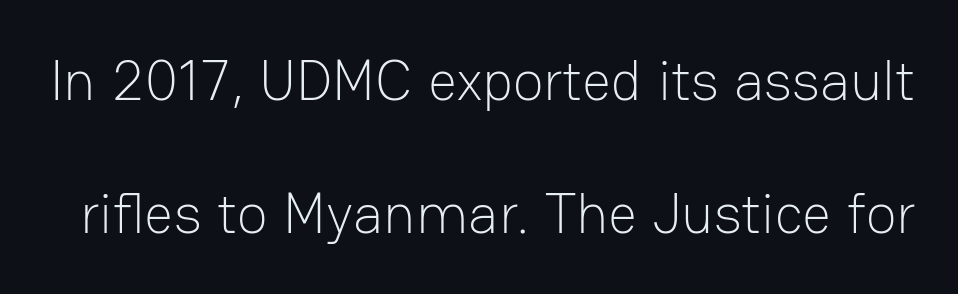
{"serif": "no", "italic": "no", "bold": "no", "weight": "light", "width": "normal", "stroke_contrast": "low", "x_height": "medium", "monospaced": "no", "underline": "no", "line_spacing": "loose", "line_spacing_ratio": 2.34, "letter_spacing": "normal", "letter_spacing_em": 0.0, "glyph_px": 57}
